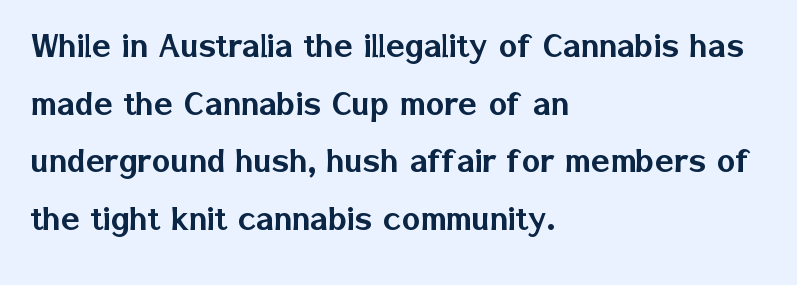
The image shows 39 px sans-serif type, upright; set left-aligned, normal line spacing (1.48x), normal letter spacing, not underlined; low stroke contrast and a medium x-height.
